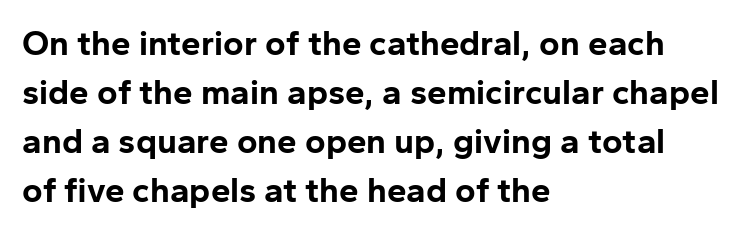
The image shows 35 px bold sans-serif type, upright; set left-aligned, normal line spacing (1.4x), normal letter spacing, not underlined; low stroke contrast and a medium x-height.
